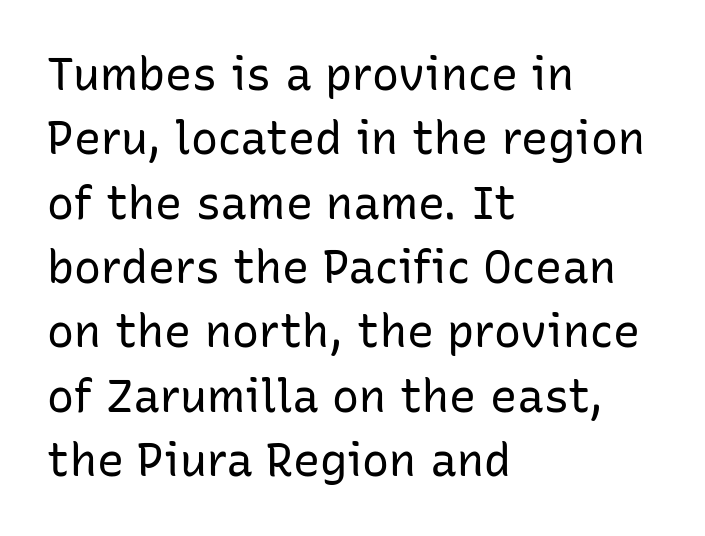
The strip under each line holds only bare page. A typesetter would call this leading conventional body-copy spacing. Reading down the block, your eye returns to a fixed left position each line. The typography opts for an upright posture over an oblique one. The tracking reads as untouched default to a designer's eye.
